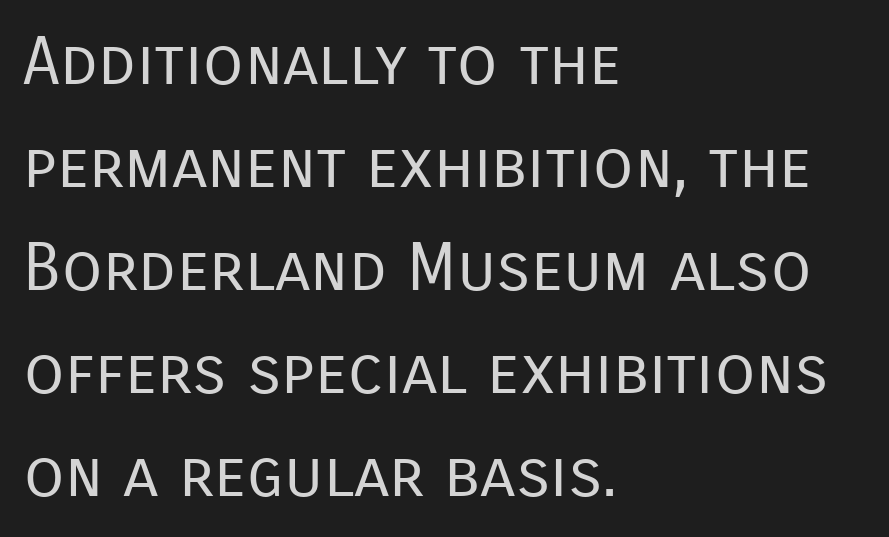
{"serif": "no", "italic": "no", "bold": "no", "weight": "regular", "width": "normal", "stroke_contrast": "low", "x_height": "medium", "monospaced": "no", "underline": "no", "align": "left", "line_spacing": "normal", "line_spacing_ratio": 1.56, "letter_spacing": "normal", "letter_spacing_em": 0.0, "glyph_px": 66}
